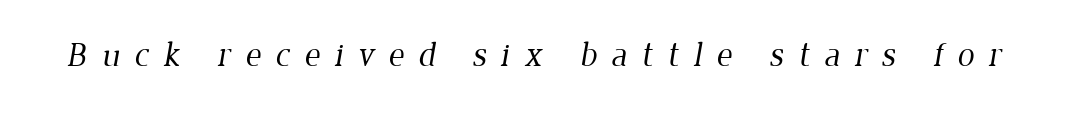
{"serif": "yes", "bold": "no", "weight": "regular", "width": "normal", "stroke_contrast": "low", "x_height": "medium", "monospaced": "no", "underline": "no", "letter_spacing": "wide", "letter_spacing_em": 0.42, "glyph_px": 34}
